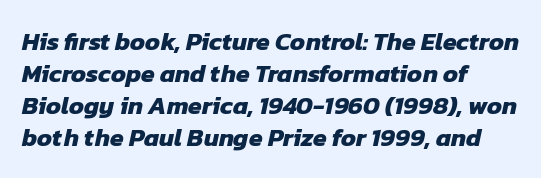
{"bold": "yes", "underline": "no", "align": "left", "line_spacing": "normal", "line_spacing_ratio": 1.28, "letter_spacing": "normal", "letter_spacing_em": 0.0, "glyph_px": 25}
